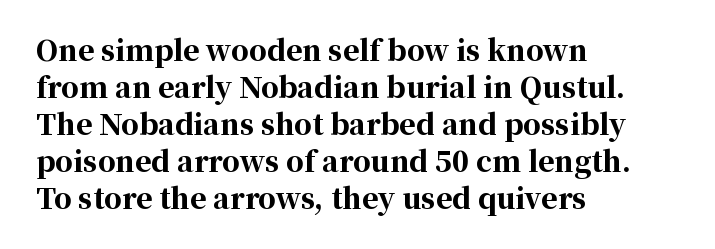
Q: Is the text bold? A: Yes.
Q: Is the text italic (slanted)? A: No, it is upright.
Q: Is the typeface a serif or a sans-serif typeface? A: Serif.
Q: Is the text underlined? A: No.
Q: How is the paragraph aligned? A: Left-aligned.
Q: Is the spacing between letters normal or unusually wide? A: Normal.
Q: Is the spacing between lines tight, normal or loose? A: Normal.
Q: Width (condensed, normal, or wide)? A: Normal.
Q: Stroke contrast? A: High.
Q: x-height? A: Medium.
Q: Monospaced? A: No.
